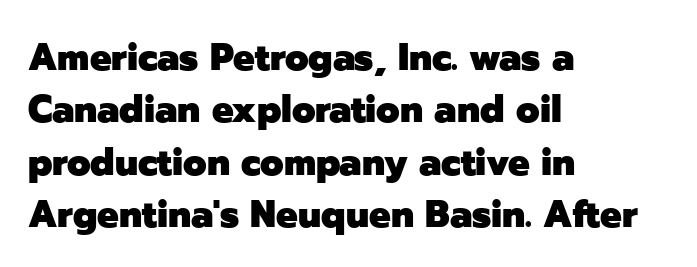
The image shows 38 px heavy sans-serif type, upright; set left-aligned, normal line spacing (1.38x), normal letter spacing, not underlined; low stroke contrast and a medium x-height.
